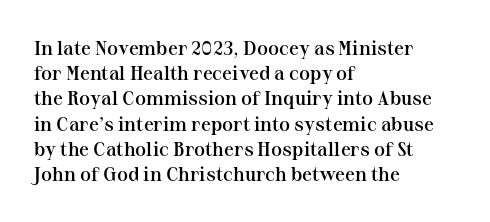
Q: Is the text bold? A: Semi-bold.
Q: Is the text italic (slanted)? A: No, it is upright.
Q: Is the text underlined? A: No.
Q: How is the paragraph aligned? A: Left-aligned.
Q: Is the spacing between letters normal or unusually wide? A: Normal.
Q: Is the spacing between lines tight, normal or loose? A: Normal.
